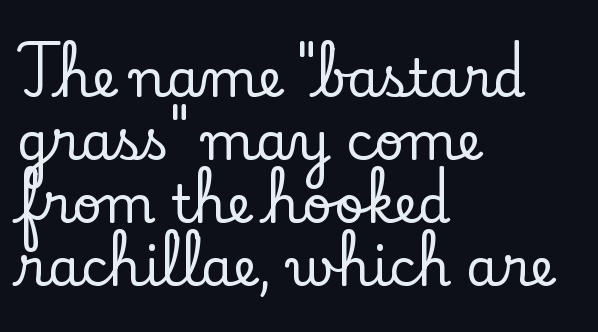
I'd call this a serif setting — the letters wear small feet. Looks like regular typesetting: each glyph gets only the width it needs. Upright lettering throughout. Default kerning and tracking; the words read as compact shapes.
